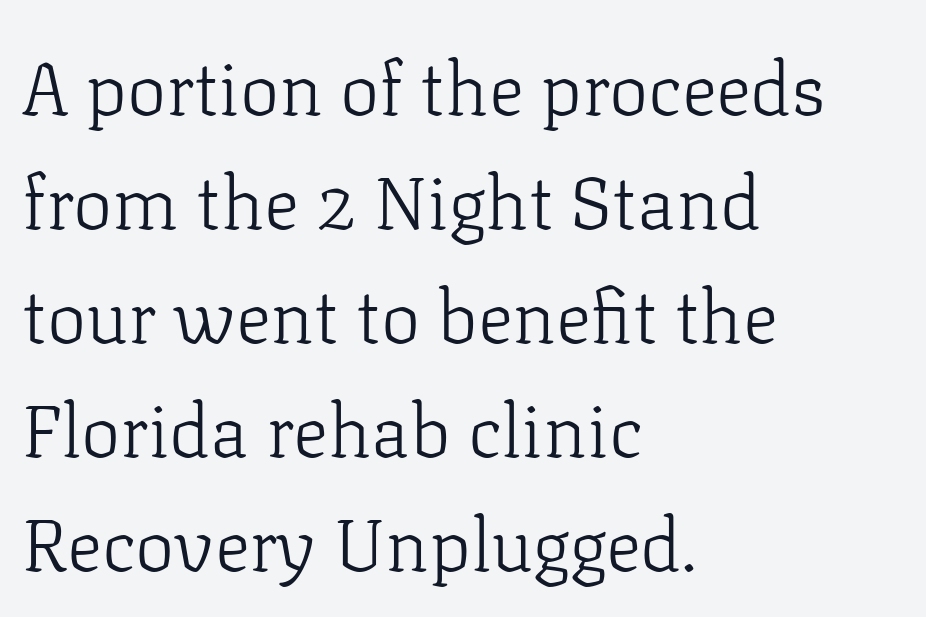
Q: Is the text bold? A: No.
Q: Is the text italic (slanted)? A: No, it is upright.
Q: Is the typeface a serif or a sans-serif typeface? A: Serif.
Q: Is the text underlined? A: No.
Q: How is the paragraph aligned? A: Left-aligned.
Q: Is the spacing between letters normal or unusually wide? A: Normal.
Q: Is the spacing between lines tight, normal or loose? A: Normal.
Q: Width (condensed, normal, or wide)? A: Normal.
Q: Stroke contrast? A: Low.
Q: x-height? A: Medium.
Q: Monospaced? A: No.
